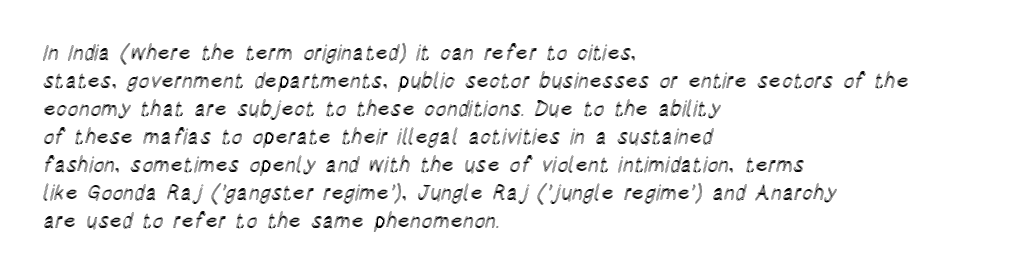
{"underline": "no", "align": "left", "line_spacing": "normal", "line_spacing_ratio": 1.33, "letter_spacing": "normal", "letter_spacing_em": 0.0, "glyph_px": 21}
